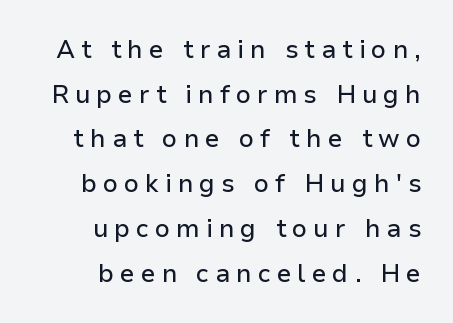
{"italic": "no", "underline": "no", "align": "right", "line_spacing_ratio": 1.79, "letter_spacing": "wide", "letter_spacing_em": 0.24, "glyph_px": 25}
